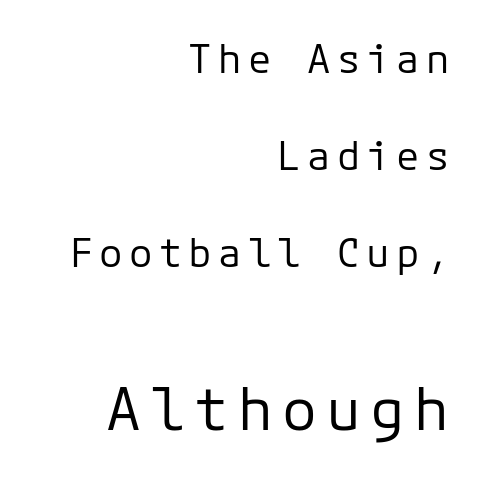
The image shows 58 px regular-weight sans-serif type, upright; set right-aligned, loose line spacing (2.49x), not underlined; the second (bottom) block is 1.49x larger; low stroke contrast and a medium x-height.
